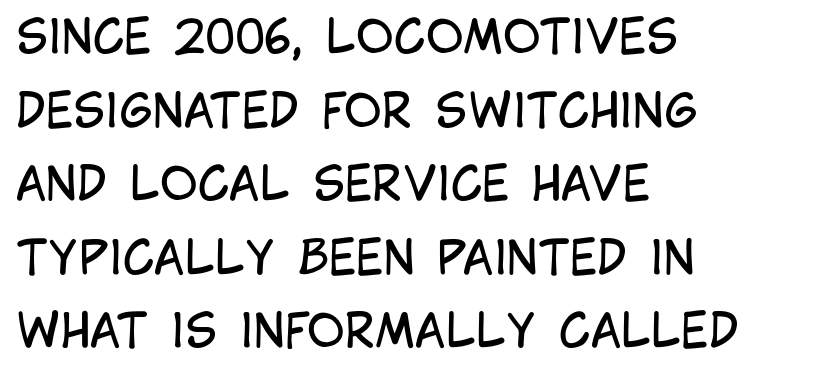
The image shows 46 px regular-weight, condensed sans-serif type, upright; set left-aligned, normal line spacing (1.6x), normal letter spacing, not underlined; low stroke contrast and a large x-height.
